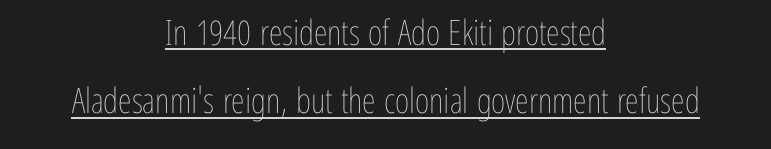
Q: Is the text bold? A: No.
Q: Is the text italic (slanted)? A: No, it is upright.
Q: Is the text underlined? A: Yes.
Q: How is the paragraph aligned? A: Centered.
Q: Is the spacing between letters normal or unusually wide? A: Normal.
Q: Is the spacing between lines tight, normal or loose? A: Loose.
Q: Width (condensed, normal, or wide)? A: Condensed.
Q: Stroke contrast? A: Low.
Q: x-height? A: Medium.
Q: Monospaced? A: No.
